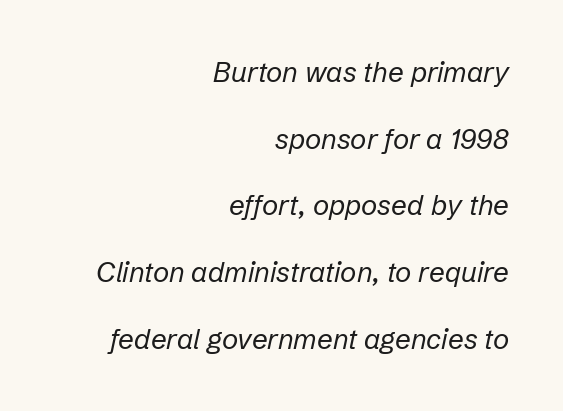
Q: Is the text bold? A: No.
Q: Is the text italic (slanted)? A: Yes, it leans right by about 12 degrees.
Q: Is the text underlined? A: No.
Q: How is the paragraph aligned? A: Right-aligned.
Q: Is the spacing between letters normal or unusually wide? A: Normal.
Q: Is the spacing between lines tight, normal or loose? A: Loose.
Q: Width (condensed, normal, or wide)? A: Normal.
Q: Stroke contrast? A: Low.
Q: x-height? A: Medium.
Q: Monospaced? A: No.
